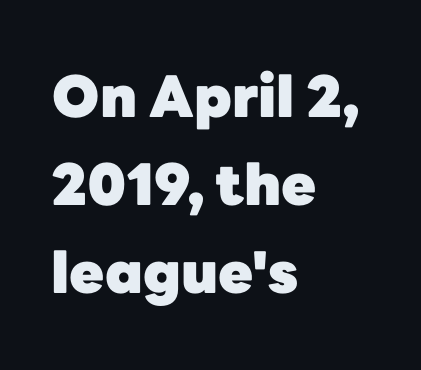
Q: Is the text bold? A: Yes.
Q: Is the text italic (slanted)? A: No, it is upright.
Q: Is the typeface a serif or a sans-serif typeface? A: Sans-serif.
Q: Is the text underlined? A: No.
Q: How is the paragraph aligned? A: Left-aligned.
Q: Is the spacing between letters normal or unusually wide? A: Normal.
Q: Is the spacing between lines tight, normal or loose? A: Normal.
Q: Width (condensed, normal, or wide)? A: Normal.
Q: Stroke contrast? A: Low.
Q: x-height? A: Medium.
Q: Monospaced? A: No.
